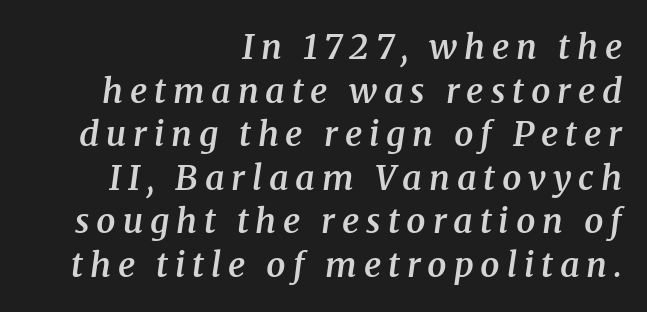
{"serif": "yes", "italic": "yes", "lean": "right", "slant_degrees": 8, "bold": "semi", "weight": "semibold", "width": "normal", "stroke_contrast": "medium", "x_height": "medium", "monospaced": "no", "underline": "no", "align": "right", "line_spacing": "normal", "line_spacing_ratio": 1.28, "letter_spacing": "wide", "letter_spacing_em": 0.2, "glyph_px": 34}
